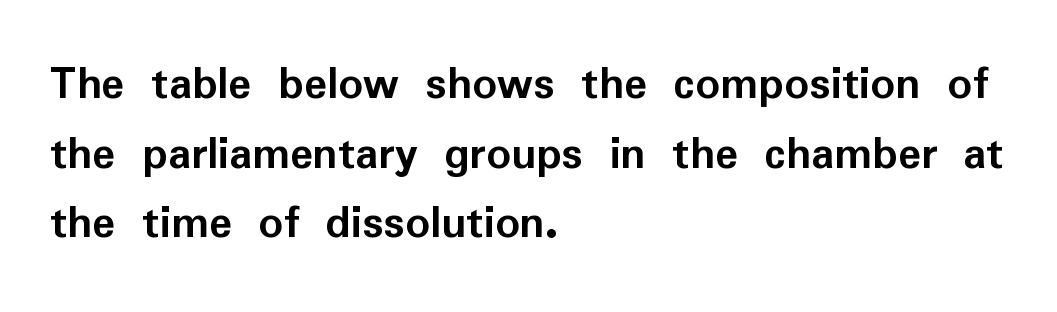
The image shows 48 px semibold sans-serif type, upright; set left-aligned, normal line spacing (1.45x), normal letter spacing, not underlined; low stroke contrast and a medium x-height.
